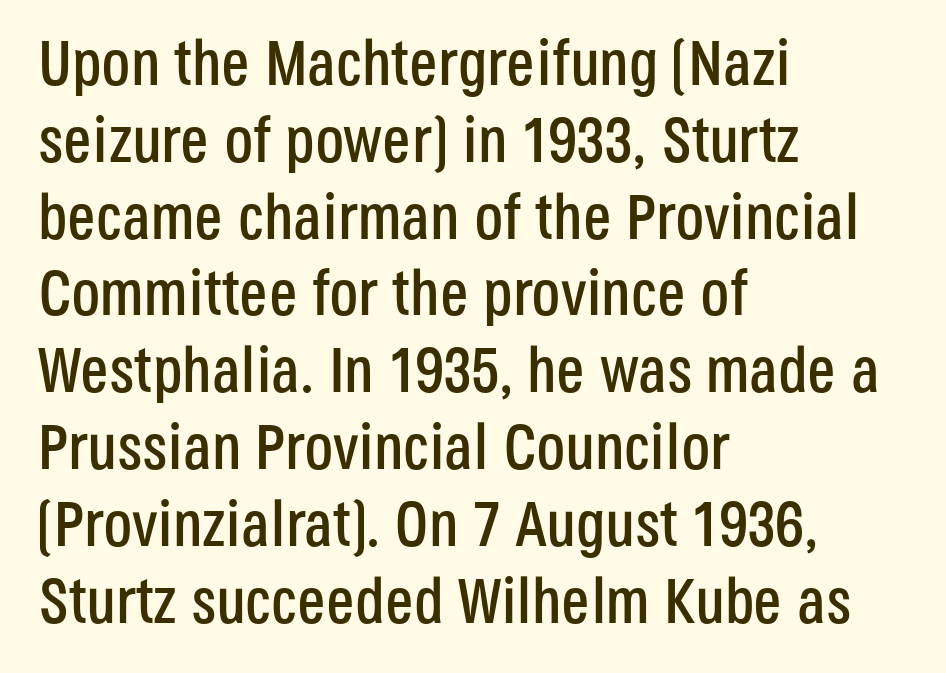
Q: Is the text italic (slanted)? A: No, it is upright.
Q: Is the typeface a serif or a sans-serif typeface? A: Sans-serif.
Q: Is the text underlined? A: No.
Q: How is the paragraph aligned? A: Left-aligned.
Q: Is the spacing between letters normal or unusually wide? A: Normal.
Q: Width (condensed, normal, or wide)? A: Condensed.
Q: Stroke contrast? A: Low.
Q: x-height? A: Large.
Q: Monospaced? A: No.
